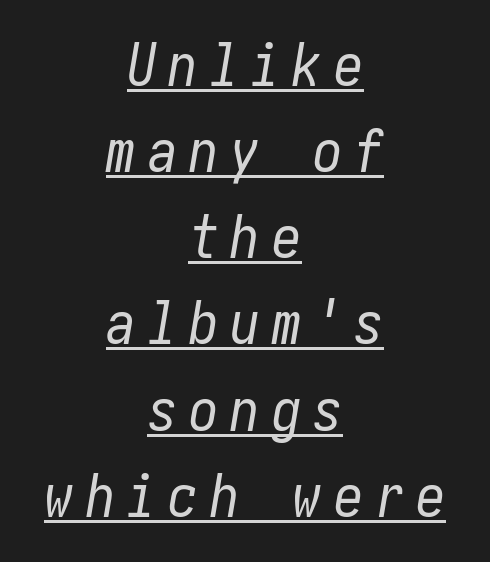
The image shows 59 px regular-weight, condensed type, italic (leaning right); set centered, normal line spacing (1.46x), unusually wide letter spacing (+0.2 em), underlined; low stroke contrast and a medium x-height.
